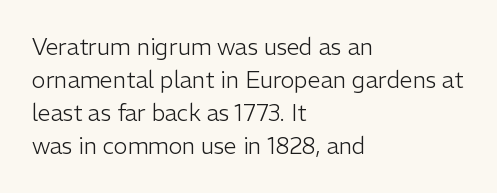
The image shows 23 px text type, upright; set left-aligned, normal line spacing (1.43x), normal letter spacing, not underlined.
